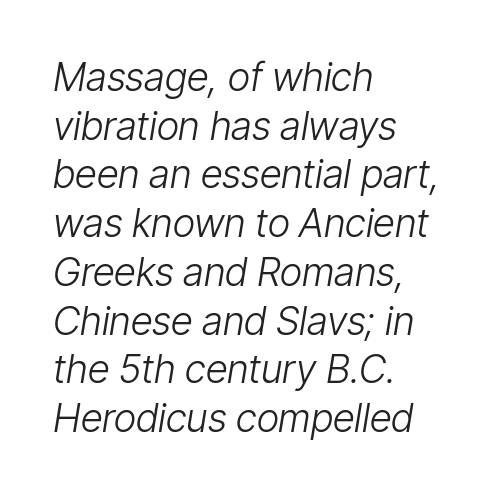
The image shows 39 px light, condensed type, italic (leaning right); set left-aligned, normal line spacing (1.25x), normal letter spacing, not underlined; low stroke contrast and a medium x-height.
